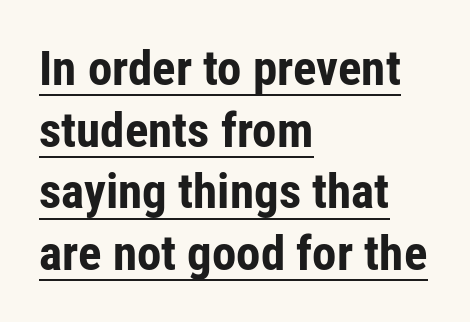
The image shows 49 px bold, condensed sans-serif type, upright; set left-aligned, normal line spacing (1.26x), normal letter spacing, underlined; low stroke contrast and a medium x-height.
